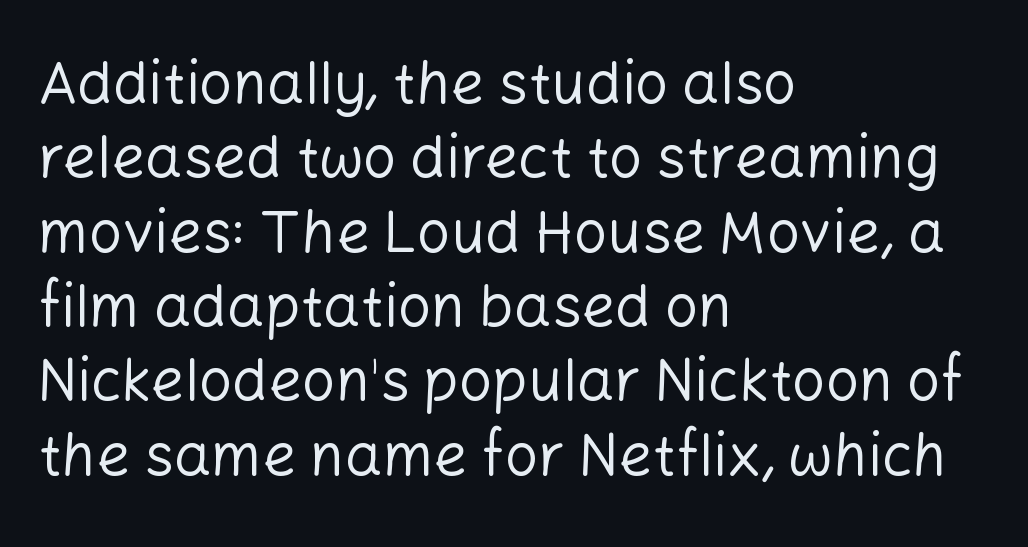
Nope, no serifs anywhere on these letters. Horizontal bands of white between lines are of average thickness. Is this a heavy cut? Hardly; it is regular or lighter. These lines keep a tight, regular rhythm from letter to letter. Do the characters align in a grid? No, the font is proportional. Notice how the passage keeps a crisp vertical edge on the left only.
